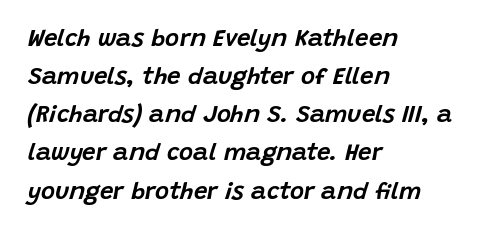
{"italic": "yes", "lean": "right", "slant_degrees": 15, "underline": "no", "align": "left", "line_spacing": "normal", "line_spacing_ratio": 1.59, "letter_spacing": "normal", "letter_spacing_em": 0.0, "glyph_px": 24}
